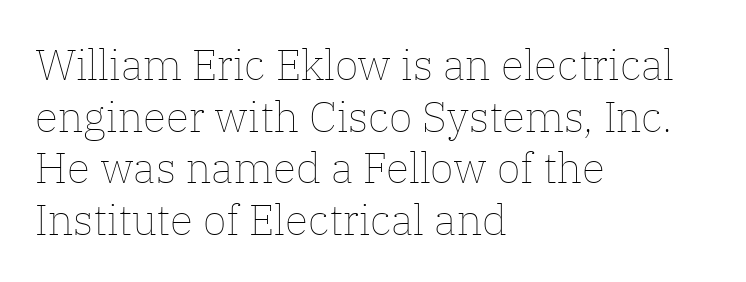
The image shows 43 px thin type, upright; set left-aligned, line spacing 1.2x, normal letter spacing, not underlined; low stroke contrast and a medium x-height.
